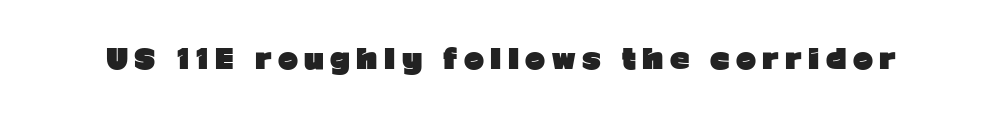
Its strokes are broad and dark, the hallmark of bold type. Does the lettering tilt? It doesn't — this is upright. Students, note that the glyphs here are deliberately spaced far apart. Descender tails drop into unmarked territory.
